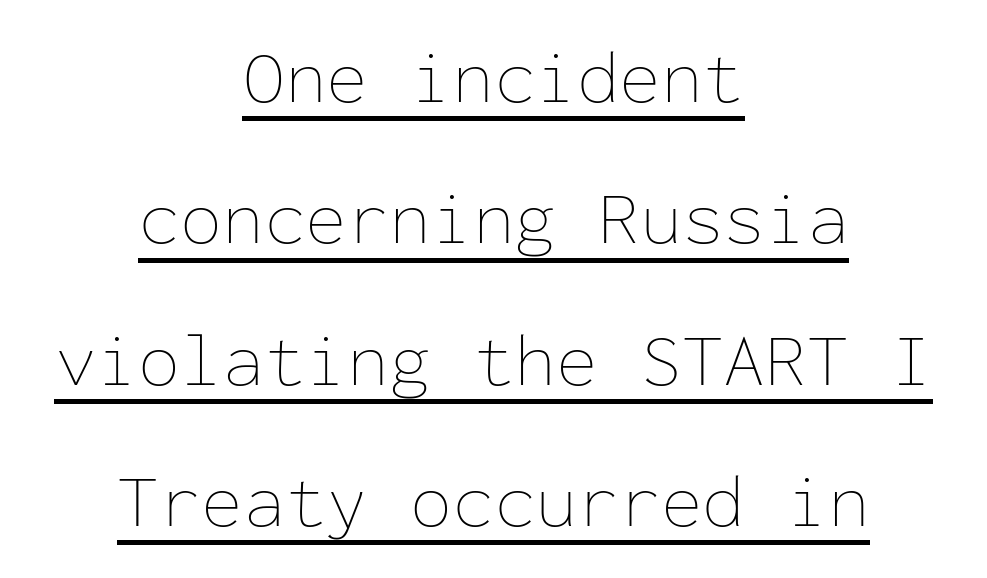
The image shows 76 px thin type, upright, monospaced; set centered, line spacing 1.86x, normal letter spacing, underlined; low stroke contrast and a medium x-height.
